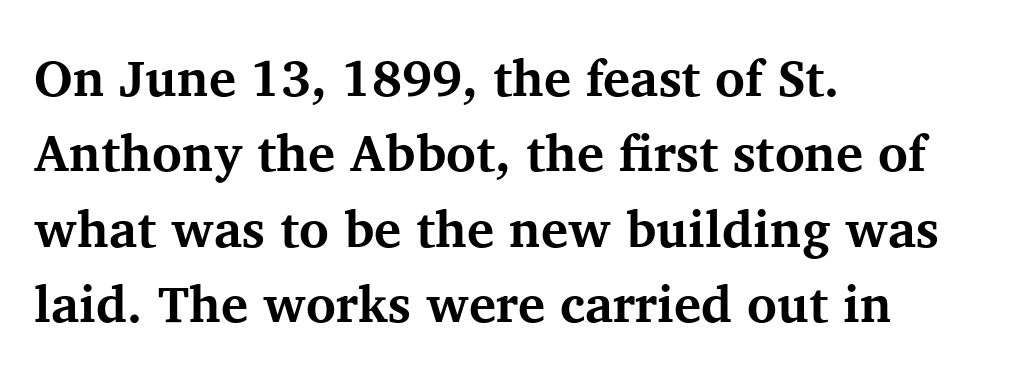
Q: Is the text bold? A: Yes.
Q: Is the text italic (slanted)? A: No, it is upright.
Q: Is the typeface a serif or a sans-serif typeface? A: Serif.
Q: Is the text underlined? A: No.
Q: How is the paragraph aligned? A: Left-aligned.
Q: Is the spacing between letters normal or unusually wide? A: Normal.
Q: Is the spacing between lines tight, normal or loose? A: Normal.
Q: Width (condensed, normal, or wide)? A: Normal.
Q: Stroke contrast? A: Medium.
Q: x-height? A: Medium.
Q: Monospaced? A: No.
